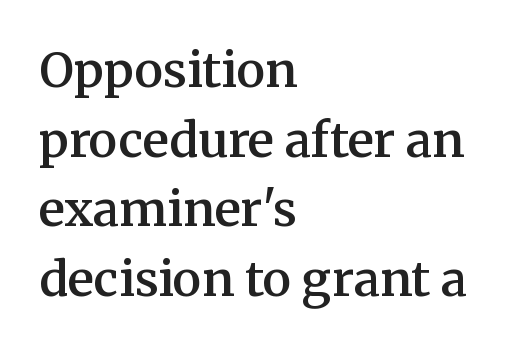
The image shows 48 px semibold serif type, upright; set left-aligned, normal line spacing (1.45x), normal letter spacing, not underlined; medium stroke contrast and a medium x-height.
